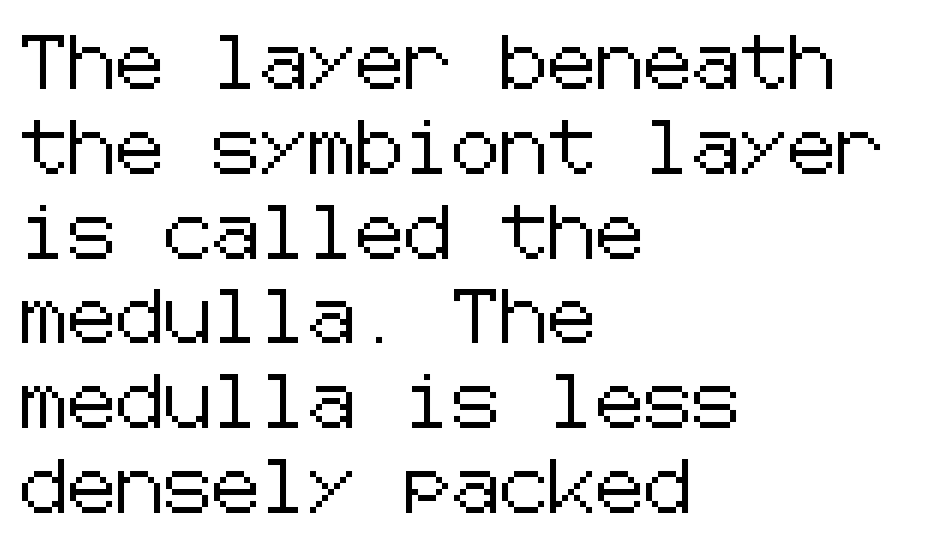
Q: Is the text italic (slanted)? A: No, it is upright.
Q: Is the typeface a serif or a sans-serif typeface? A: Sans-serif.
Q: Is the text underlined? A: No.
Q: How is the paragraph aligned? A: Left-aligned.
Q: Is the spacing between letters normal or unusually wide? A: Normal.
Q: Is the spacing between lines tight, normal or loose? A: Normal.
Q: Width (condensed, normal, or wide)? A: Normal.
Q: Stroke contrast? A: Low.
Q: x-height? A: Medium.
